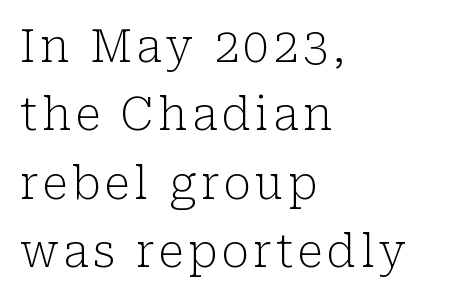
Teacher's note: observe the even left margin — that is flush-left alignment. The rendering uses natural spacing where letterforms have individual widths. Every character sits straight up, as roman type does. This is not heavy type; no bold has been used. Vertically, the passage feels balanced, rows spaced as you'd expect.
